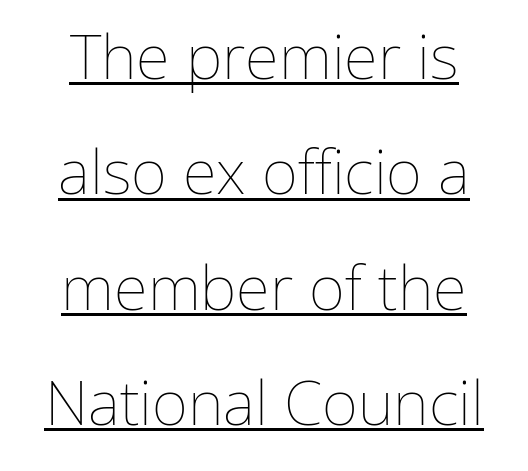
Q: Is the text bold? A: No.
Q: Is the text italic (slanted)? A: No, it is upright.
Q: Is the text underlined? A: Yes.
Q: How is the paragraph aligned? A: Centered.
Q: Is the spacing between letters normal or unusually wide? A: Normal.
Q: Width (condensed, normal, or wide)? A: Normal.
Q: Stroke contrast? A: Low.
Q: x-height? A: Medium.
Q: Monospaced? A: No.
